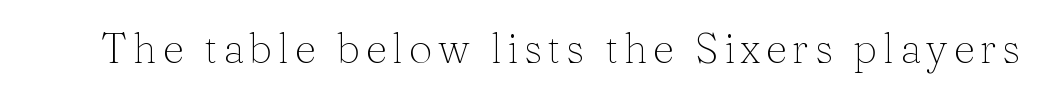
Q: Is the text bold? A: No.
Q: Is the text italic (slanted)? A: No, it is upright.
Q: Is the typeface a serif or a sans-serif typeface? A: Serif.
Q: Is the text underlined? A: No.
Q: Width (condensed, normal, or wide)? A: Normal.
Q: Stroke contrast? A: Medium.
Q: x-height? A: Medium.
Q: Monospaced? A: No.
